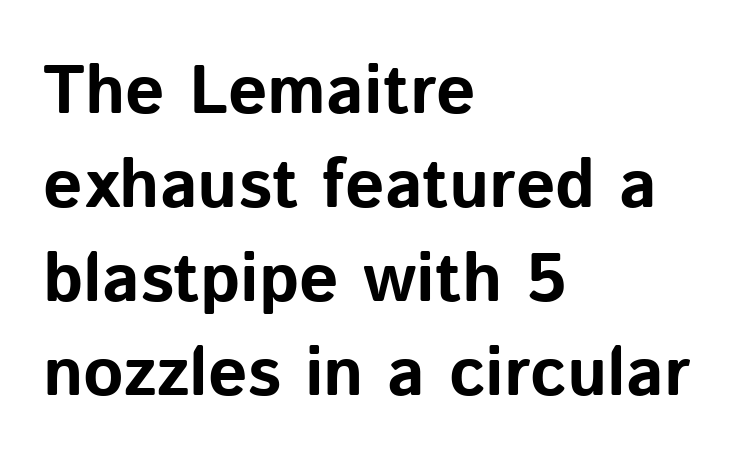
The passage shown is typed in a proportional face where columns would drift. The specimen omits any rule beneath the text block's lines. The designer left line spacing at the default. Heft: maximum for text — a bold.
